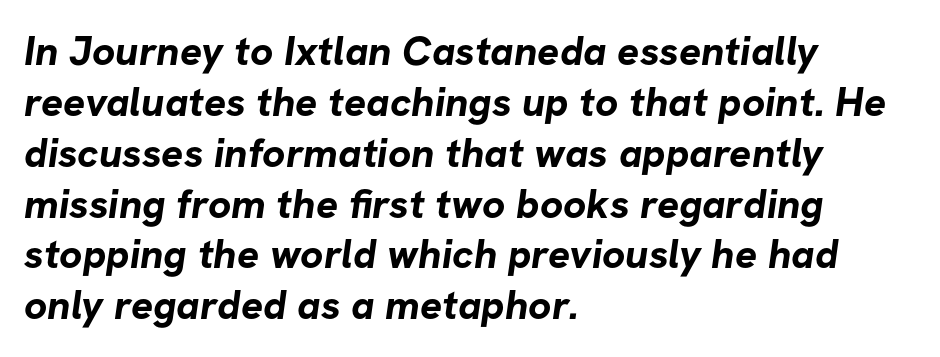
Here the designer chose a conventional face with non-uniform glyph widths. Left-aligned paragraph, ragged on the right. A dark, heavy texture on the line: the type is bold. The gaps between neighbouring characters are ordinary and unremarkable. Lines of text with bare space underneath.
